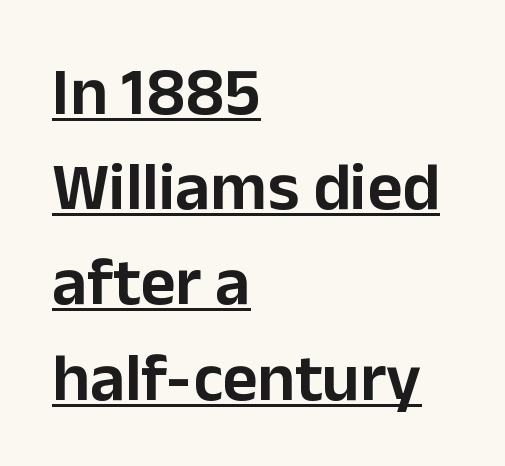
Q: Is the text italic (slanted)? A: No, it is upright.
Q: Is the typeface a serif or a sans-serif typeface? A: Sans-serif.
Q: Is the text underlined? A: Yes.
Q: How is the paragraph aligned? A: Left-aligned.
Q: Is the spacing between letters normal or unusually wide? A: Normal.
Q: Is the spacing between lines tight, normal or loose? A: Normal.
Q: Width (condensed, normal, or wide)? A: Normal.
Q: Stroke contrast? A: Low.
Q: x-height? A: Medium.
Q: Monospaced? A: No.
